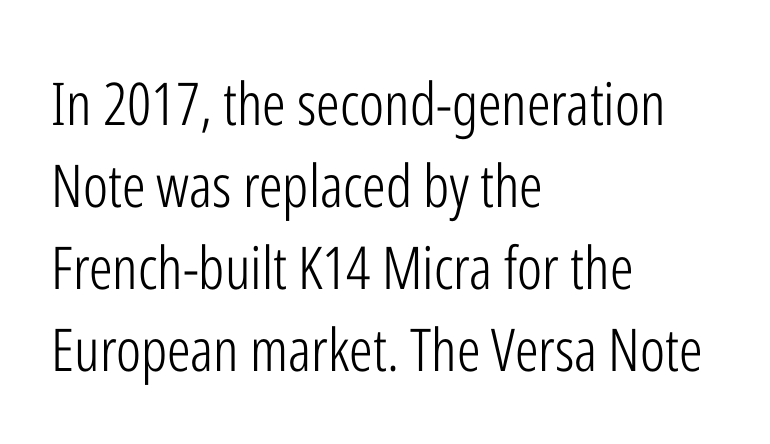
The image shows 59 px light, condensed sans-serif type, upright; set left-aligned, normal line spacing (1.39x), normal letter spacing, not underlined; low stroke contrast and a medium x-height.
